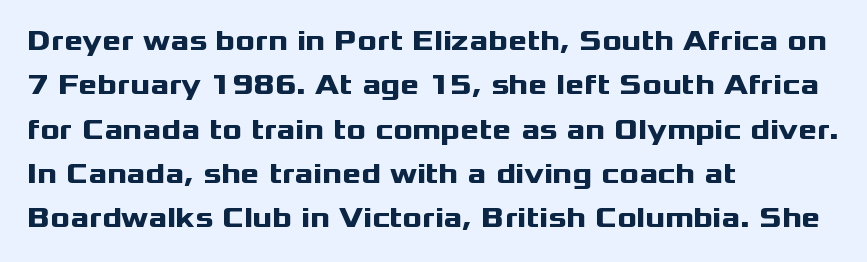
The image shows 29 px heavy, wide sans-serif type, upright; set left-aligned, normal line spacing (1.53x), normal letter spacing, not underlined; medium stroke contrast and a medium x-height.
